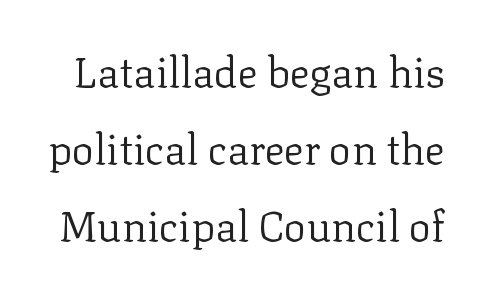
Q: Is the text bold? A: No.
Q: Is the text italic (slanted)? A: No, it is upright.
Q: Is the typeface a serif or a sans-serif typeface? A: Serif.
Q: Is the text underlined? A: No.
Q: Is the spacing between letters normal or unusually wide? A: Normal.
Q: Width (condensed, normal, or wide)? A: Normal.
Q: Stroke contrast? A: Low.
Q: x-height? A: Medium.
Q: Monospaced? A: No.
